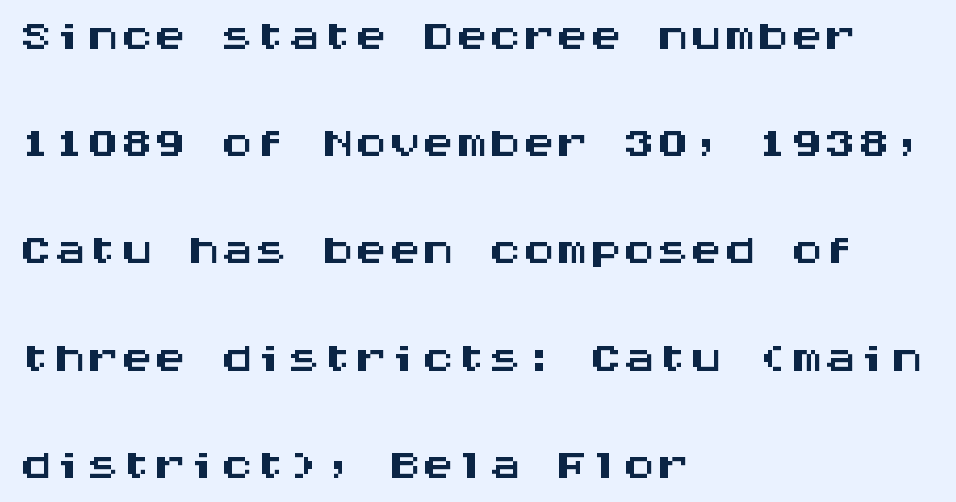
{"serif": "no", "italic": "no", "width": "wide", "stroke_contrast": "medium", "x_height": "large", "monospaced": "yes", "underline": "no", "align": "left", "line_spacing": "normal", "line_spacing_ratio": 1.6, "letter_spacing": "normal", "letter_spacing_em": 0.0, "glyph_px": 67}
